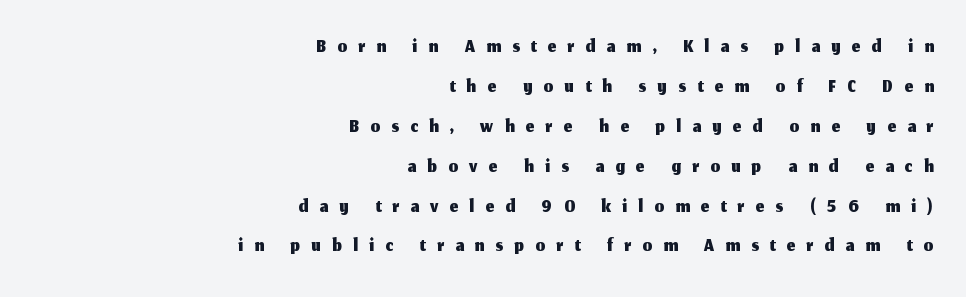
{"serif": "no", "italic": "no", "width": "normal", "stroke_contrast": "medium", "x_height": "medium", "monospaced": "no", "underline": "no", "align": "right", "line_spacing": "normal", "line_spacing_ratio": 1.33, "letter_spacing": "wide", "letter_spacing_em": 0.38, "glyph_px": 30}
